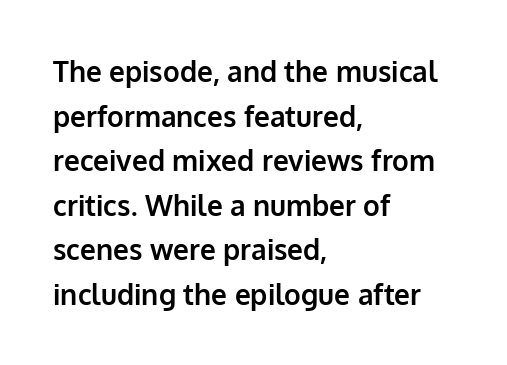
{"serif": "no", "italic": "no", "bold": "yes", "weight": "bold", "width": "normal", "stroke_contrast": "low", "x_height": "medium", "monospaced": "no", "underline": "no", "align": "left", "line_spacing": "normal", "line_spacing_ratio": 1.59, "letter_spacing": "normal", "letter_spacing_em": 0.0, "glyph_px": 28}
